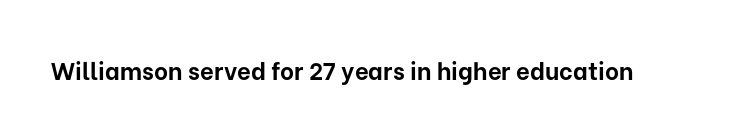
{"italic": "no", "bold": "yes", "underline": "no", "letter_spacing": "normal", "letter_spacing_em": 0.0, "glyph_px": 24}
